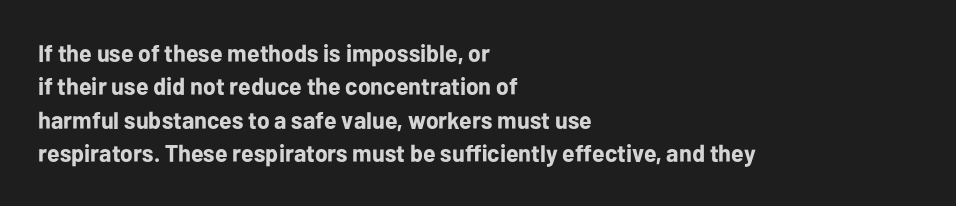
The image shows 24 px bold type, upright; set left-aligned, normal line spacing (1.39x), normal letter spacing, not underlined.
